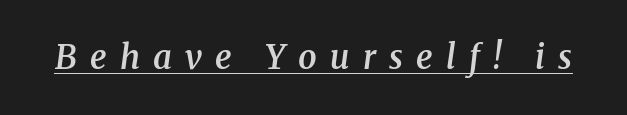
The face used here is a semibold: visibly heavier than regular, lighter than bold. The rendering uses the underline text-decoration. Italic: yes, the glyphs are oblique. Characters follow at a spacing far wider than the type designer built in.
